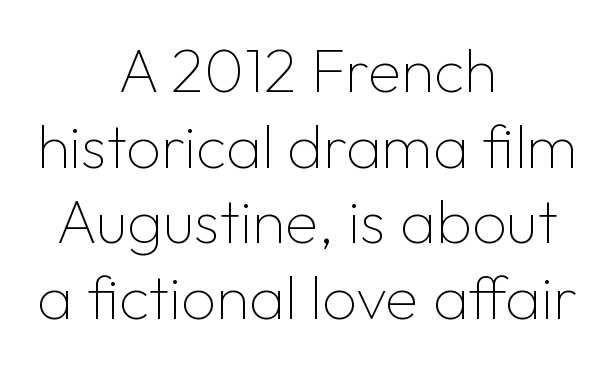
The image shows 61 px thin sans-serif type, upright; set centered, line spacing 1.24x, normal letter spacing, not underlined; low stroke contrast and a medium x-height.
